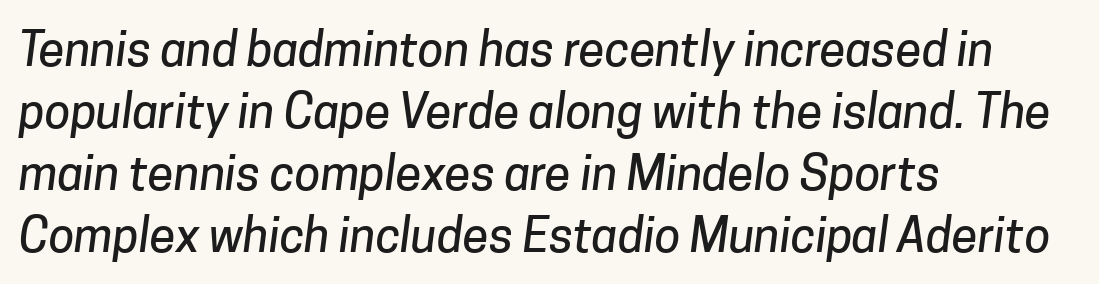
{"serif": "no", "width": "normal", "stroke_contrast": "low", "x_height": "medium", "monospaced": "no", "underline": "no", "align": "left", "line_spacing": "normal", "line_spacing_ratio": 1.32, "letter_spacing": "normal", "letter_spacing_em": 0.0, "glyph_px": 47}
